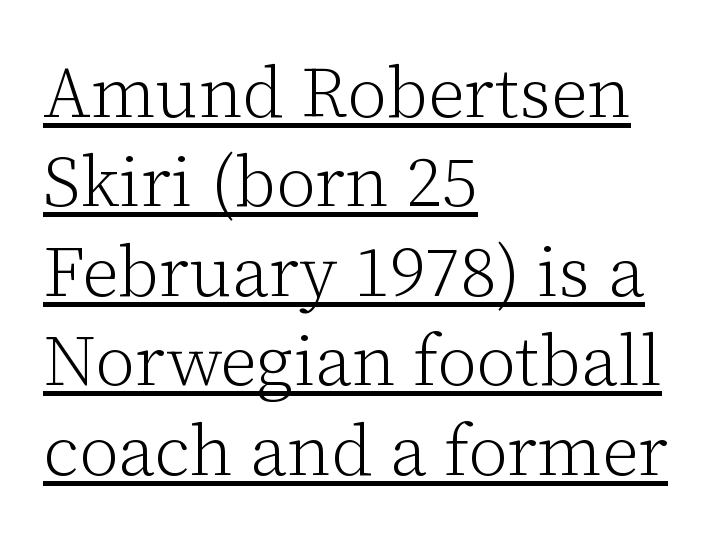
Q: Is the text bold? A: No.
Q: Is the text italic (slanted)? A: No, it is upright.
Q: Is the typeface a serif or a sans-serif typeface? A: Serif.
Q: Is the text underlined? A: Yes.
Q: How is the paragraph aligned? A: Left-aligned.
Q: Is the spacing between letters normal or unusually wide? A: Normal.
Q: Is the spacing between lines tight, normal or loose? A: Normal.
Q: Width (condensed, normal, or wide)? A: Normal.
Q: Stroke contrast? A: Low.
Q: x-height? A: Medium.
Q: Monospaced? A: No.
